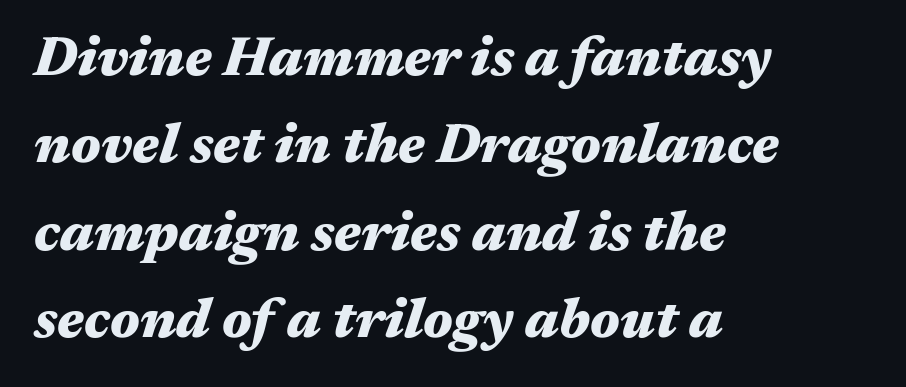
{"italic": "yes", "lean": "right", "slant_degrees": 17, "bold": "yes", "weight": "heavy", "width": "wide", "stroke_contrast": "medium", "x_height": "medium", "monospaced": "no", "underline": "no", "align": "left", "line_spacing": "normal", "line_spacing_ratio": 1.59, "letter_spacing": "normal", "letter_spacing_em": 0.0, "glyph_px": 55}
